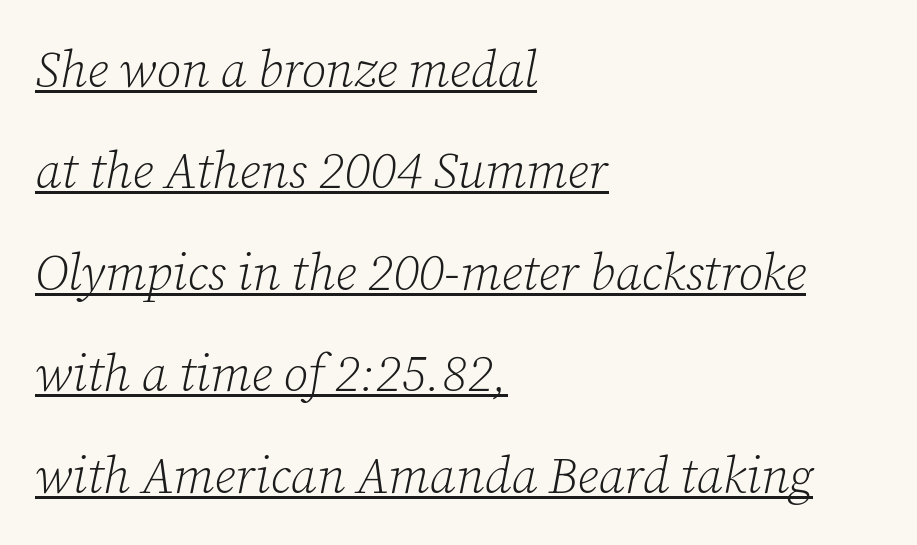
Italic? Definitely — the glyphs are oblique. The designer went with a serif here, giving each stem small feet. These lines stand farther apart than default settings would place them. Spacing verdict: proportional, widths tailored to each character. The font is comparable to plain body text, perhaps lighter.
